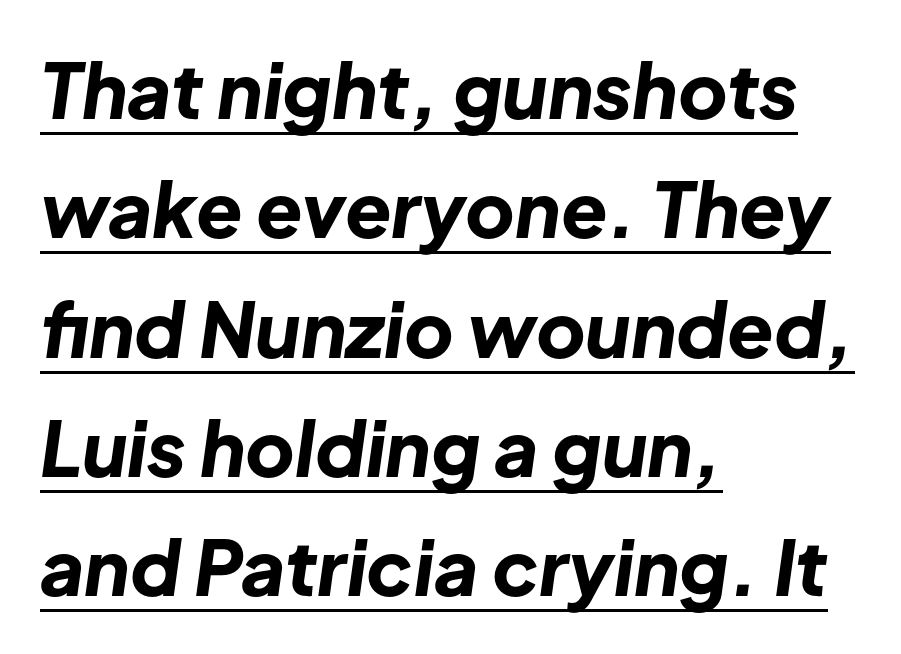
{"italic": "yes", "lean": "right", "slant_degrees": 8, "bold": "yes", "weight": "bold", "width": "normal", "stroke_contrast": "low", "x_height": "medium", "monospaced": "no", "underline": "yes", "align": "left", "line_spacing": "normal", "line_spacing_ratio": 1.57, "letter_spacing": "normal", "letter_spacing_em": 0.0, "glyph_px": 76}
